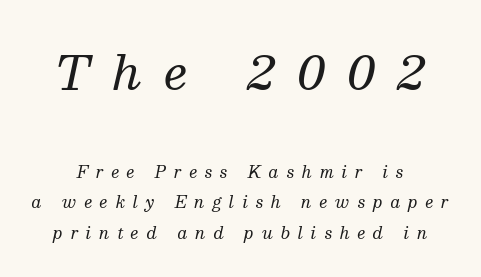
The image shows 47 px regular-weight serif type, italic (leaning right); set loose line spacing (1.9x), unusually wide letter spacing (+0.48 em), not underlined; the first (top) block is 2.94x larger; medium stroke contrast and a medium x-height.
